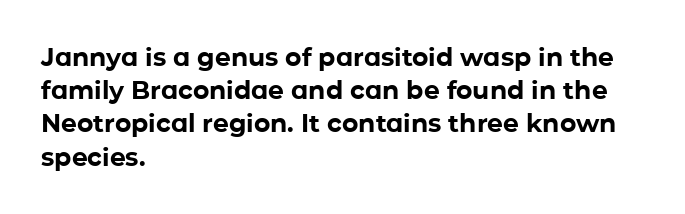
One-word summary of the alignment: left. Compared with an ordinary text face, these strokes are far heavier — a full bold. Interline gaps are of average width in this sample. Letter spacing: default. The baseline area is clear. The letters stand upright; this is a roman face.
